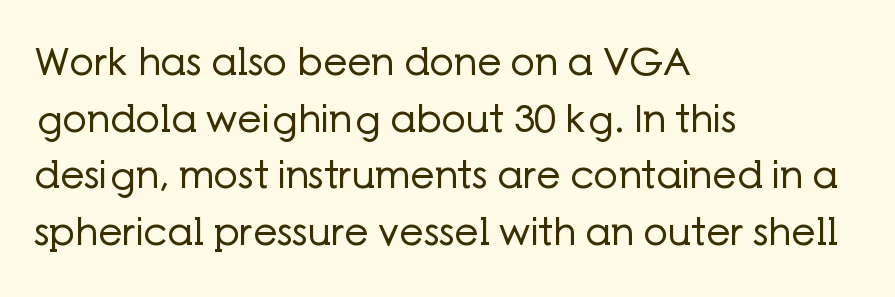
Q: Is the text bold? A: No.
Q: Is the text italic (slanted)? A: No, it is upright.
Q: Is the typeface a serif or a sans-serif typeface? A: Sans-serif.
Q: Is the text underlined? A: No.
Q: How is the paragraph aligned? A: Left-aligned.
Q: Is the spacing between letters normal or unusually wide? A: Normal.
Q: Is the spacing between lines tight, normal or loose? A: Normal.
Q: Width (condensed, normal, or wide)? A: Normal.
Q: Stroke contrast? A: Low.
Q: x-height? A: Medium.
Q: Monospaced? A: No.
